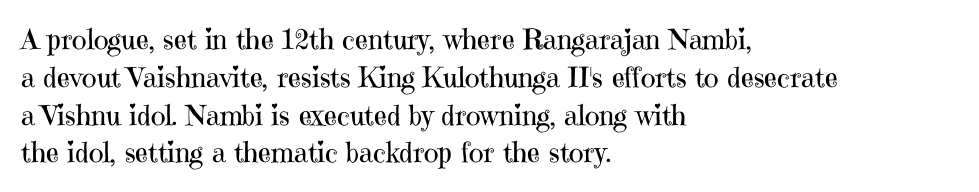
Q: Is the text bold? A: No.
Q: Is the text italic (slanted)? A: No, it is upright.
Q: Is the typeface a serif or a sans-serif typeface? A: Serif.
Q: Is the text underlined? A: No.
Q: How is the paragraph aligned? A: Left-aligned.
Q: Is the spacing between letters normal or unusually wide? A: Normal.
Q: Is the spacing between lines tight, normal or loose? A: Normal.
Q: Width (condensed, normal, or wide)? A: Normal.
Q: Stroke contrast? A: High.
Q: x-height? A: Medium.
Q: Monospaced? A: No.
